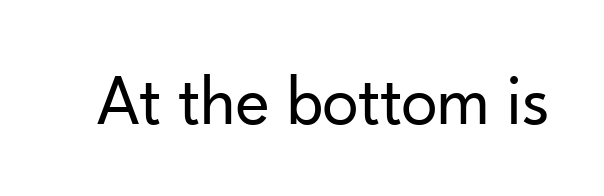
Q: Is the text bold? A: No.
Q: Is the text italic (slanted)? A: No, it is upright.
Q: Is the typeface a serif or a sans-serif typeface? A: Sans-serif.
Q: Is the text underlined? A: No.
Q: Is the spacing between letters normal or unusually wide? A: Normal.
Q: Width (condensed, normal, or wide)? A: Normal.
Q: Stroke contrast? A: Low.
Q: x-height? A: Small.
Q: Monospaced? A: No.
